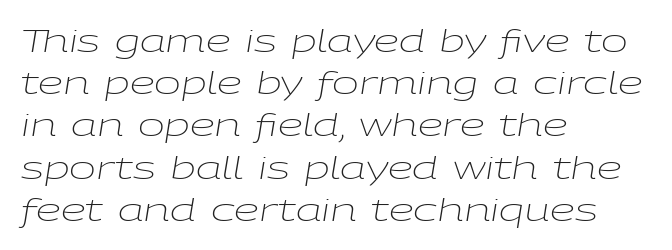
Q: Is the text bold? A: No.
Q: Is the text italic (slanted)? A: Yes, it leans right by about 9 degrees.
Q: Is the text underlined? A: No.
Q: How is the paragraph aligned? A: Left-aligned.
Q: Is the spacing between letters normal or unusually wide? A: Normal.
Q: Is the spacing between lines tight, normal or loose? A: Normal.
Q: Width (condensed, normal, or wide)? A: Wide.
Q: Stroke contrast? A: Low.
Q: x-height? A: Medium.
Q: Monospaced? A: No.
